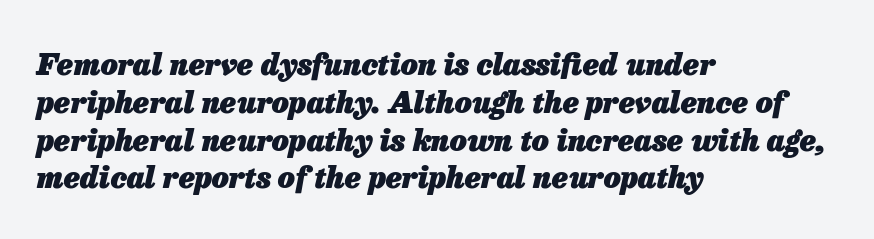
The image shows 30 px heavy type, italic (leaning right); set left-aligned, normal line spacing (1.26x), normal letter spacing, not underlined; low stroke contrast and a medium x-height.
